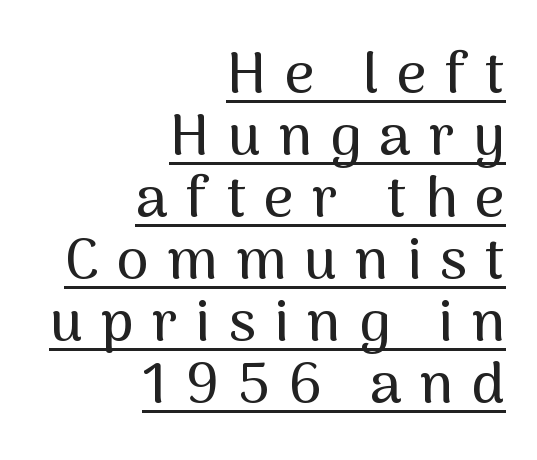
{"serif": "no", "italic": "no", "width": "normal", "stroke_contrast": "medium", "x_height": "medium", "monospaced": "no", "underline": "yes", "align": "right", "line_spacing": "tight", "line_spacing_ratio": 1.07, "letter_spacing": "wide", "letter_spacing_em": 0.31, "glyph_px": 58}
